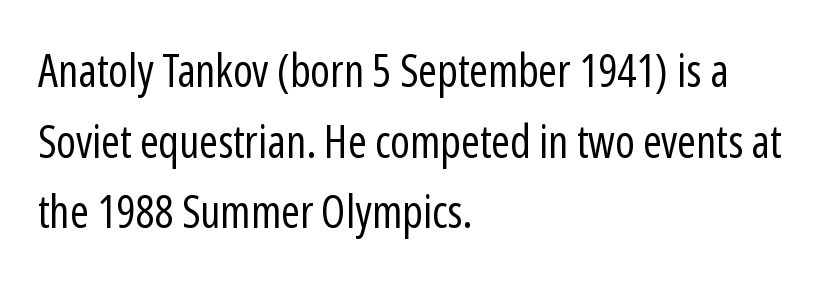
{"serif": "no", "italic": "no", "bold": "no", "weight": "regular", "width": "condensed", "stroke_contrast": "low", "x_height": "medium", "monospaced": "no", "underline": "no", "align": "left", "line_spacing": "normal", "line_spacing_ratio": 1.57, "letter_spacing": "normal", "letter_spacing_em": 0.0, "glyph_px": 45}
